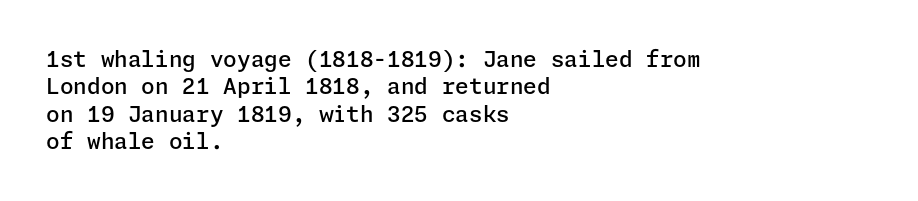
The image shows 22 px text type, upright; set left-aligned, normal line spacing (1.25x), normal letter spacing, not underlined.
